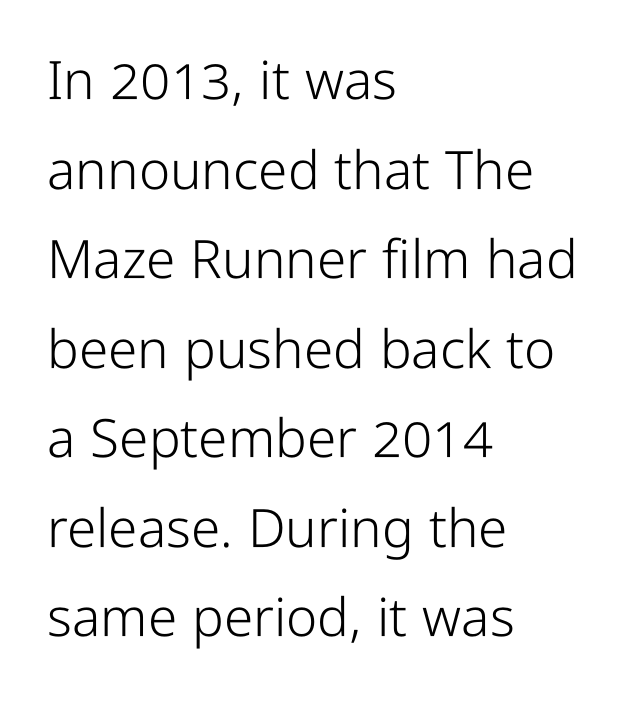
{"serif": "no", "italic": "no", "bold": "no", "weight": "light", "width": "condensed", "stroke_contrast": "low", "x_height": "medium", "monospaced": "no", "underline": "no", "align": "left", "line_spacing": "normal", "line_spacing_ratio": 1.69, "letter_spacing": "normal", "letter_spacing_em": 0.0, "glyph_px": 53}
